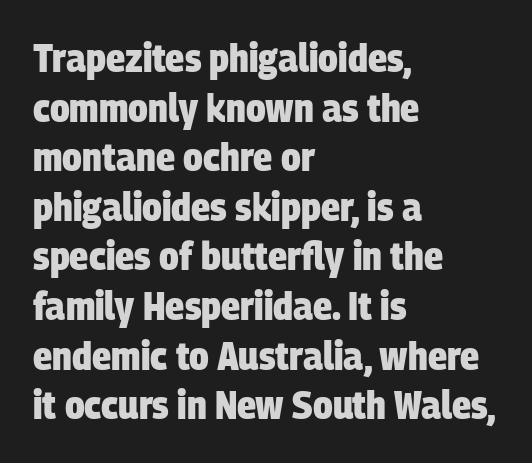
The image shows 40 px heavy, condensed sans-serif type; set left-aligned, line spacing 1.24x, normal letter spacing, not underlined; low stroke contrast and a large x-height.
